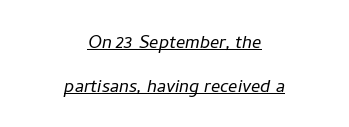
{"italic": "yes", "lean": "right", "slant_degrees": 11, "bold": "no", "underline": "yes", "align": "center", "line_spacing": "loose", "line_spacing_ratio": 1.92, "letter_spacing": "normal", "letter_spacing_em": 0.0, "glyph_px": 23}
